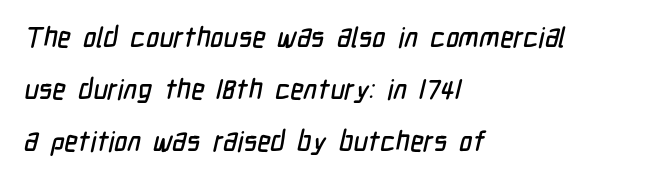
Q: Is the typeface a serif or a sans-serif typeface? A: Sans-serif.
Q: Is the text underlined? A: No.
Q: How is the paragraph aligned? A: Left-aligned.
Q: Is the spacing between letters normal or unusually wide? A: Normal.
Q: Width (condensed, normal, or wide)? A: Condensed.
Q: Stroke contrast? A: Low.
Q: x-height? A: Medium.
Q: Monospaced? A: No.
